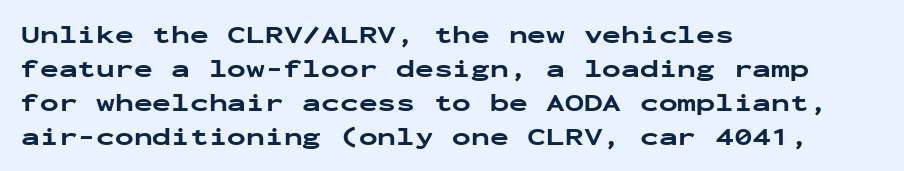
{"italic": "no", "bold": "yes", "underline": "no", "align": "left", "line_spacing": "normal", "line_spacing_ratio": 1.36, "letter_spacing": "normal", "letter_spacing_em": 0.0, "glyph_px": 25}
